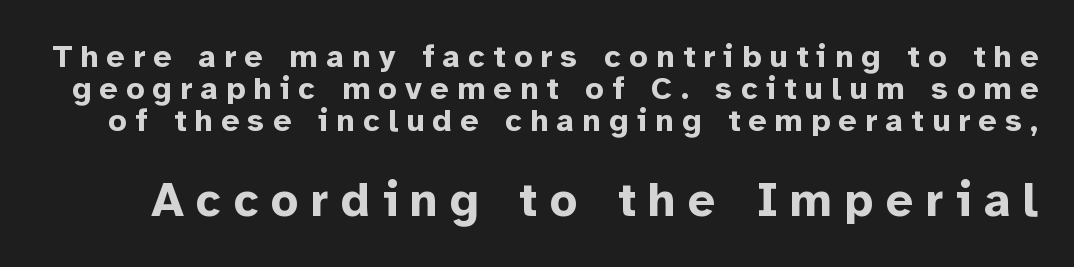
Q: Is the text bold? A: Yes.
Q: Is the text italic (slanted)? A: No, it is upright.
Q: Is the typeface a serif or a sans-serif typeface? A: Sans-serif.
Q: Is the text underlined? A: No.
Q: Is the spacing between letters normal or unusually wide? A: Unusually wide.
Q: Is the spacing between lines tight, normal or loose? A: Tight.
Q: Which block of text is set in a larger size, the first (top) or the second (bottom)? A: The second (bottom) one.
Q: Width (condensed, normal, or wide)? A: Normal.
Q: Stroke contrast? A: Low.
Q: x-height? A: Medium.
Q: Monospaced? A: No.
